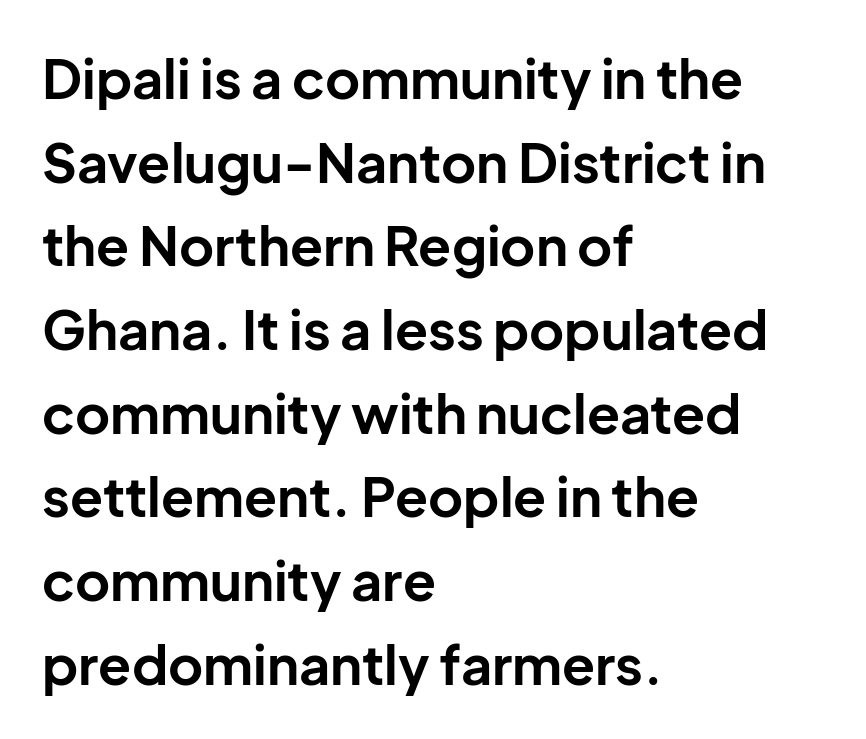
Q: Is the text bold? A: Yes.
Q: Is the text italic (slanted)? A: No, it is upright.
Q: Is the typeface a serif or a sans-serif typeface? A: Sans-serif.
Q: Is the text underlined? A: No.
Q: How is the paragraph aligned? A: Left-aligned.
Q: Is the spacing between letters normal or unusually wide? A: Normal.
Q: Is the spacing between lines tight, normal or loose? A: Normal.
Q: Width (condensed, normal, or wide)? A: Normal.
Q: Stroke contrast? A: Low.
Q: x-height? A: Medium.
Q: Monospaced? A: No.
